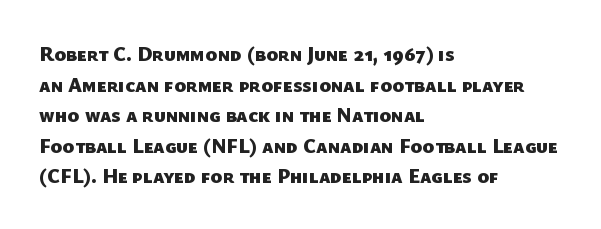
Notice how descenders clear the ascenders below comfortably — that's standard leading. Look at the tracking — it's just the regular setting, nothing added. A clean baseline with only descenders dipping below it. Leftover space on each line is placed entirely after the last word. Look at the stroke-to-counter ratio: heavy, a bold.
